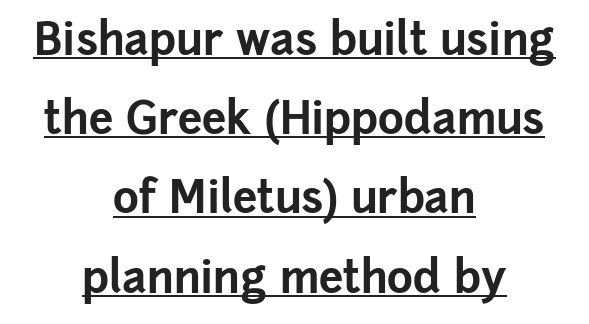
Q: Is the text bold? A: Yes.
Q: Is the text italic (slanted)? A: No, it is upright.
Q: Is the typeface a serif or a sans-serif typeface? A: Sans-serif.
Q: Is the text underlined? A: Yes.
Q: How is the paragraph aligned? A: Centered.
Q: Is the spacing between letters normal or unusually wide? A: Normal.
Q: Width (condensed, normal, or wide)? A: Normal.
Q: Stroke contrast? A: Low.
Q: x-height? A: Medium.
Q: Monospaced? A: No.
